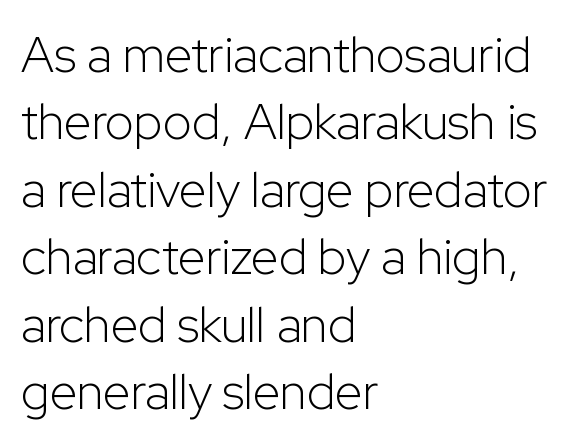
The image shows 50 px light sans-serif type, upright; set left-aligned, normal line spacing (1.35x), normal letter spacing, not underlined; low stroke contrast and a medium x-height.
